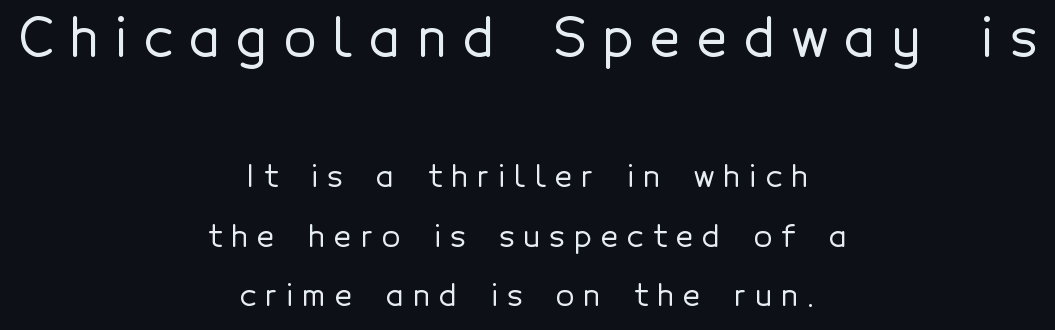
Q: Is the text italic (slanted)? A: No, it is upright.
Q: Is the typeface a serif or a sans-serif typeface? A: Sans-serif.
Q: Is the text underlined? A: No.
Q: How is the paragraph aligned? A: Centered.
Q: Is the spacing between letters normal or unusually wide? A: Unusually wide.
Q: Is the spacing between lines tight, normal or loose? A: Loose.
Q: Which block of text is set in a larger size, the first (top) or the second (bottom)? A: The first (top) one.
Q: Width (condensed, normal, or wide)? A: Normal.
Q: x-height? A: Medium.
Q: Monospaced? A: No.
